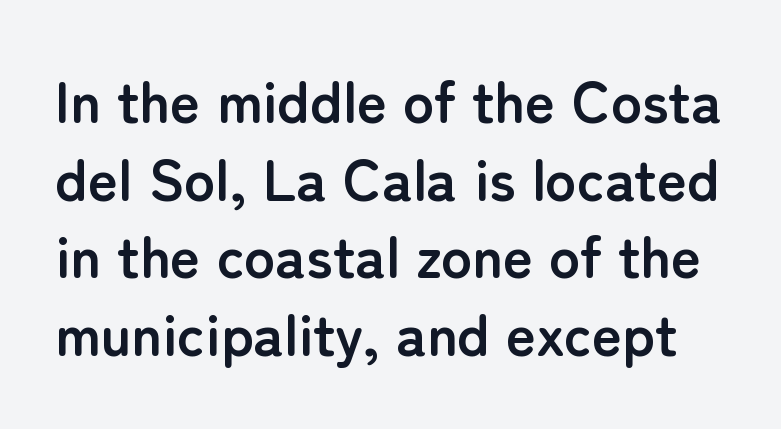
The image shows 58 px semibold sans-serif type, upright; set normal line spacing (1.34x), normal letter spacing, not underlined; low stroke contrast and a medium x-height.
